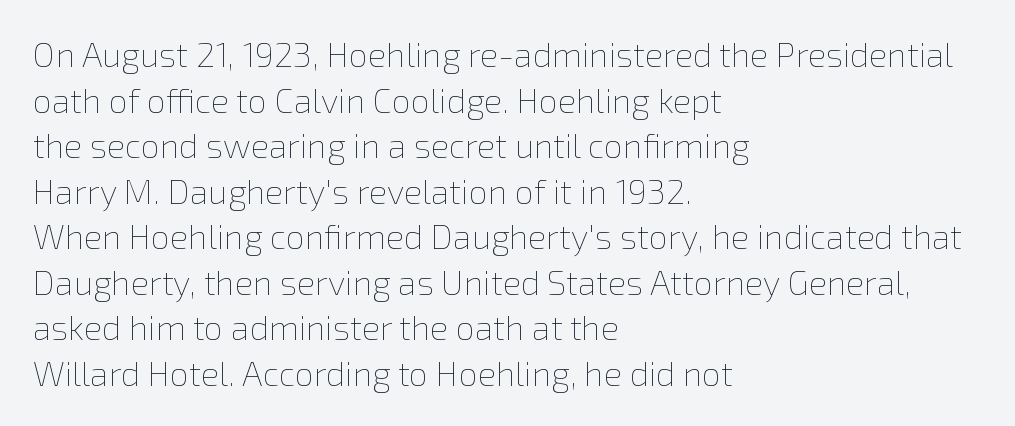
The image shows 34 px thin type, upright; set left-aligned, normal line spacing (1.34x), normal letter spacing, not underlined; low stroke contrast and a medium x-height.
